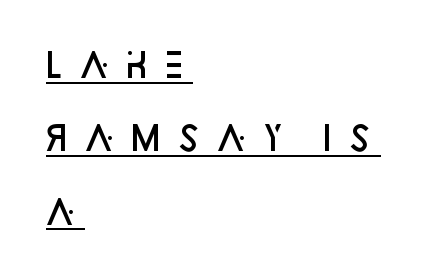
{"serif": "no", "italic": "no", "bold": "semi", "weight": "semibold", "width": "normal", "stroke_contrast": "low", "x_height": "large", "monospaced": "no", "underline": "yes", "align": "left", "line_spacing": "loose", "line_spacing_ratio": 2.22, "letter_spacing": "wide", "letter_spacing_em": 0.25, "glyph_px": 33}
